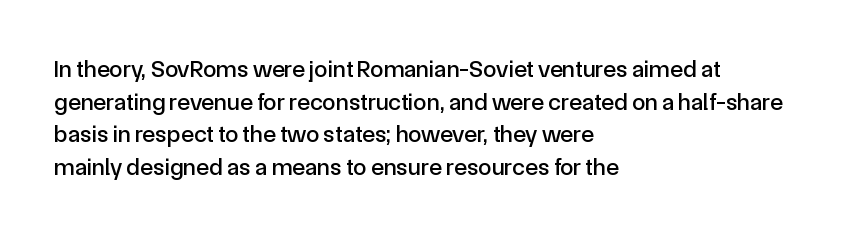
{"italic": "no", "underline": "no", "align": "left", "line_spacing": "normal", "line_spacing_ratio": 1.36, "letter_spacing": "normal", "letter_spacing_em": 0.0, "glyph_px": 24}
